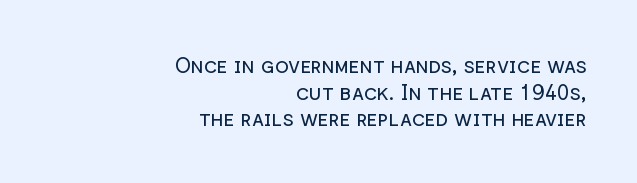
The image shows 21 px text type, upright; set right-aligned, normal line spacing (1.27x), normal letter spacing, not underlined.
